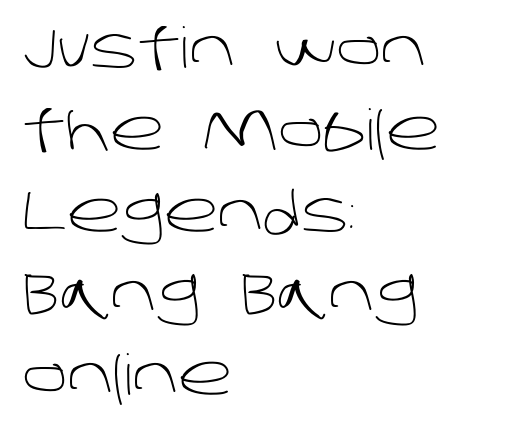
How are the letters spaced? Ordinarily, with no added tracking. In CSS terms this would be text-align: left. You could not count columns in this text — the font is proportionally spaced. The letters carry no serifs — their stems end cleanly without finishing strokes.
